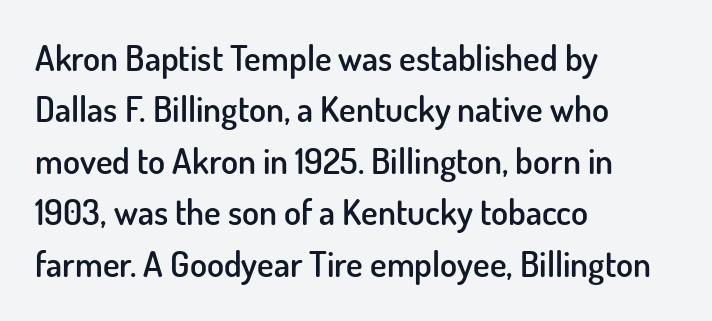
{"serif": "no", "italic": "no", "bold": "semi", "weight": "semibold", "width": "normal", "stroke_contrast": "low", "x_height": "small", "monospaced": "no", "underline": "no", "align": "left", "line_spacing": "normal", "line_spacing_ratio": 1.47, "letter_spacing": "normal", "letter_spacing_em": 0.0, "glyph_px": 35}
